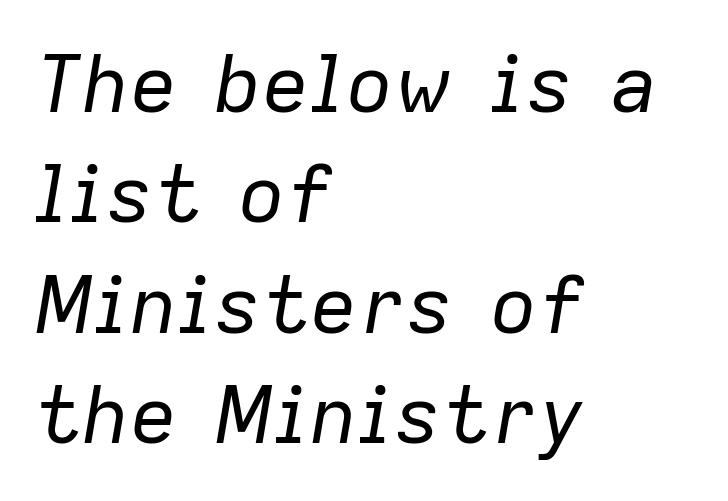
Does the leading feel generous? No, just average. Alignment: flush left. Nobody touched the tracking dial on this one. The space beneath each line is pristine and unruled.
